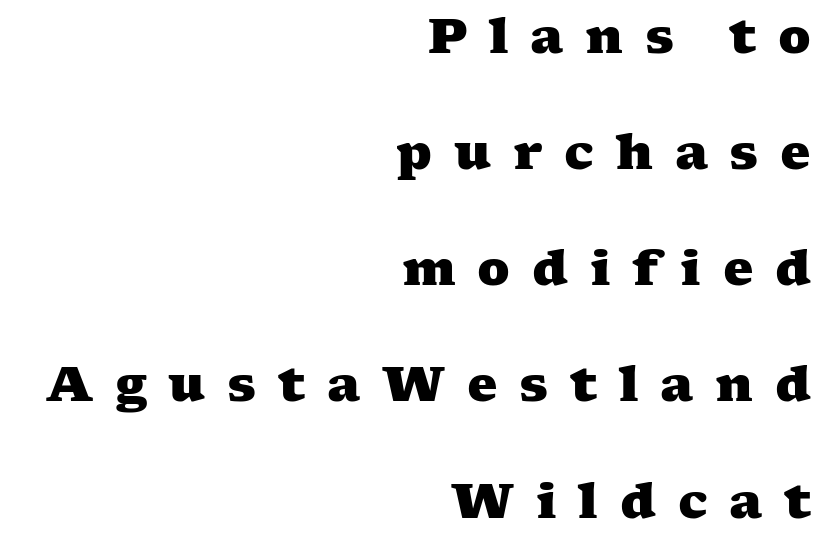
The image shows 48 px heavy, wide serif type; set right-aligned, loose line spacing (2.42x), unusually wide letter spacing (+0.45 em), not underlined; medium stroke contrast and a medium x-height.
